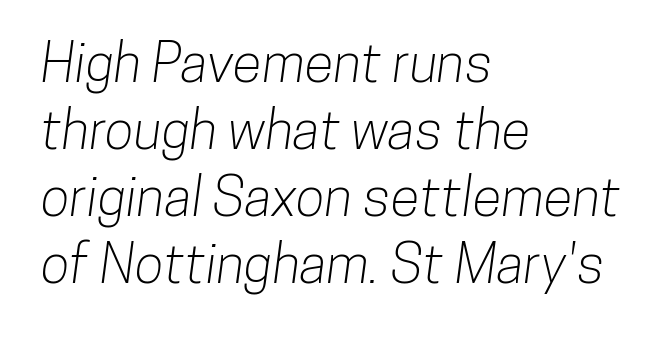
The image shows 54 px condensed sans-serif type; set left-aligned, line spacing 1.24x, normal letter spacing, not underlined; low stroke contrast and a medium x-height.
